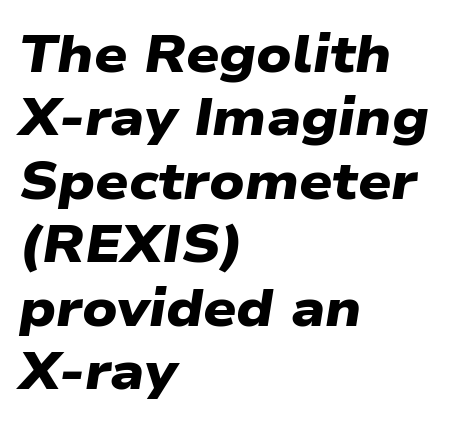
Q: Is the text bold? A: Yes.
Q: Is the typeface a serif or a sans-serif typeface? A: Sans-serif.
Q: Is the text underlined? A: No.
Q: How is the paragraph aligned? A: Left-aligned.
Q: Is the spacing between letters normal or unusually wide? A: Normal.
Q: Width (condensed, normal, or wide)? A: Wide.
Q: Stroke contrast? A: Low.
Q: x-height? A: Medium.
Q: Monospaced? A: No.
